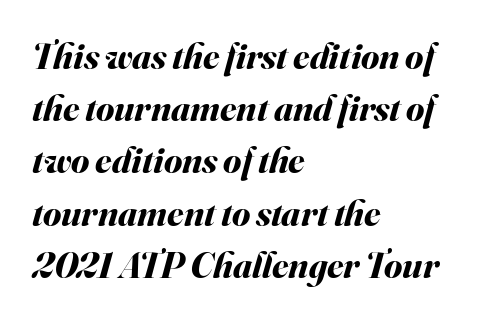
The image shows 37 px bold type, italic (leaning right); set left-aligned, normal line spacing (1.41x), normal letter spacing, not underlined; medium stroke contrast and a small x-height.
